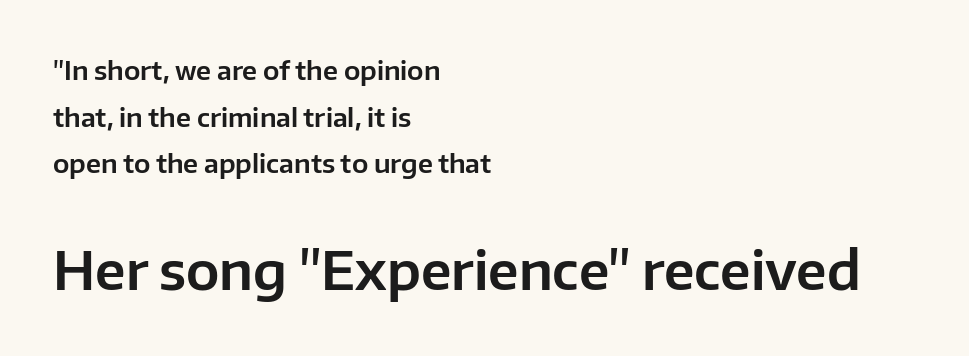
The image shows 53 px sans-serif type, upright; set left-aligned, line spacing 1.79x, normal letter spacing, not underlined; the second (bottom) block is 2.04x larger; low stroke contrast and a medium x-height.
